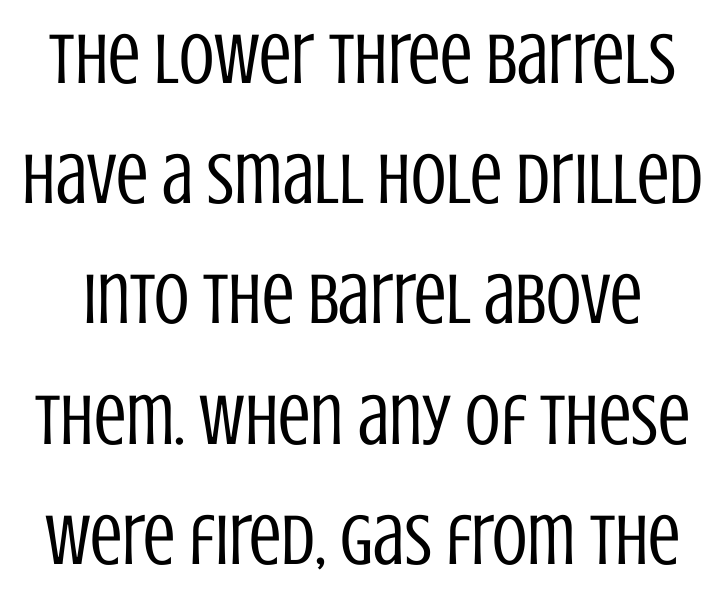
Q: Is the text bold? A: No.
Q: Is the text italic (slanted)? A: No, it is upright.
Q: Is the typeface a serif or a sans-serif typeface? A: Sans-serif.
Q: Is the text underlined? A: No.
Q: Is the spacing between letters normal or unusually wide? A: Normal.
Q: Is the spacing between lines tight, normal or loose? A: Normal.
Q: Width (condensed, normal, or wide)? A: Condensed.
Q: Stroke contrast? A: Low.
Q: x-height? A: Large.
Q: Monospaced? A: No.
